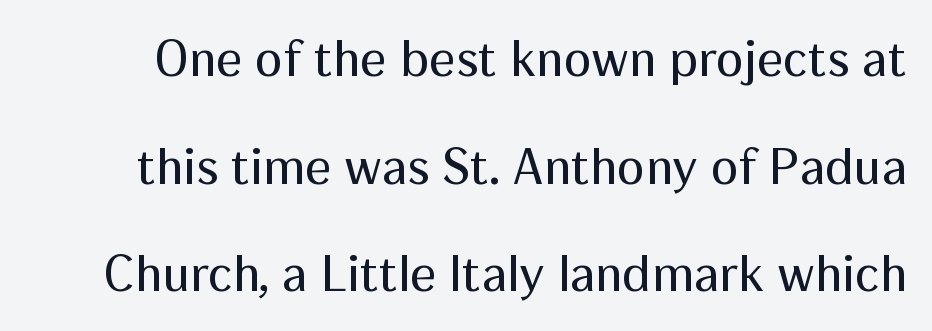
Q: Is the text bold? A: No.
Q: Is the text italic (slanted)? A: No, it is upright.
Q: Is the typeface a serif or a sans-serif typeface? A: Sans-serif.
Q: Is the text underlined? A: No.
Q: Is the spacing between letters normal or unusually wide? A: Normal.
Q: Is the spacing between lines tight, normal or loose? A: Loose.
Q: Width (condensed, normal, or wide)? A: Normal.
Q: Stroke contrast? A: Medium.
Q: x-height? A: Medium.
Q: Monospaced? A: No.
